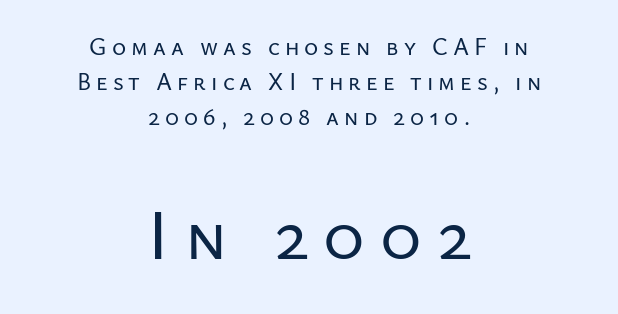
The image shows 71 px sans-serif type, upright; set centered, normal line spacing (1.45x), unusually wide letter spacing (+0.21 em), not underlined; the second (bottom) block is 2.96x larger; low stroke contrast and a medium x-height.
